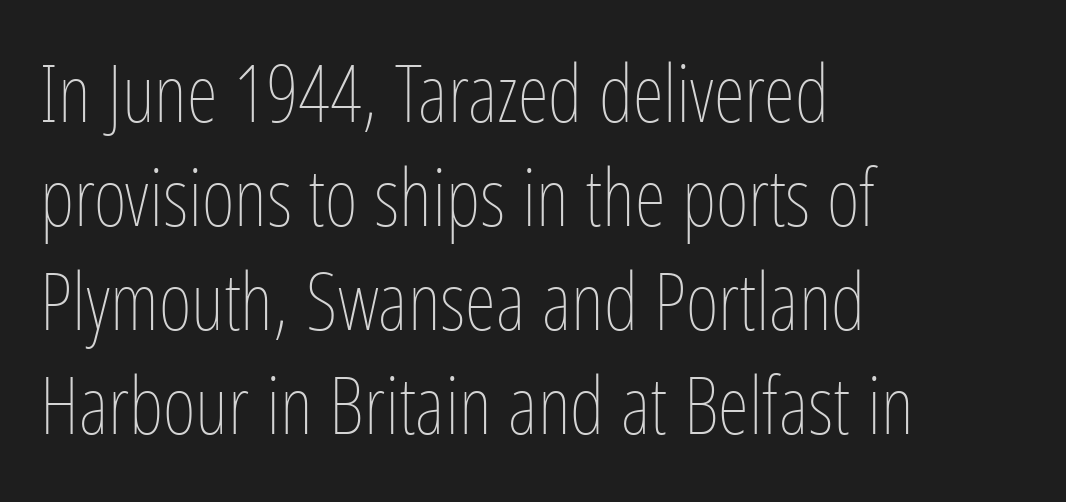
Spacing verdict: proportional, widths tailored to each character. Each word holds together tightly as a unit, with standard inter-letter gaps. Left-aligned paragraph, ragged on the right. No extra ink here — the face is not bold. The type sits square on the baseline with zero lean. The space beneath each line is pristine and unruled.
